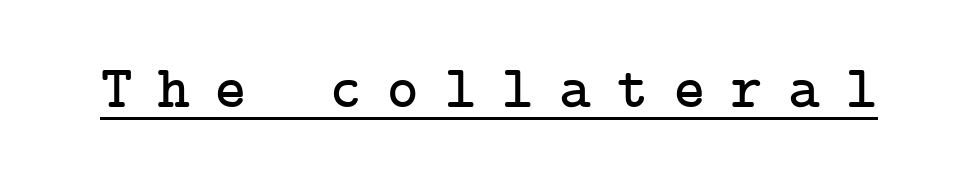
Q: Is the text italic (slanted)? A: No, it is upright.
Q: Is the typeface a serif or a sans-serif typeface? A: Serif.
Q: Is the text underlined? A: Yes.
Q: Is the spacing between letters normal or unusually wide? A: Unusually wide.
Q: Width (condensed, normal, or wide)? A: Normal.
Q: Stroke contrast? A: Low.
Q: x-height? A: Medium.
